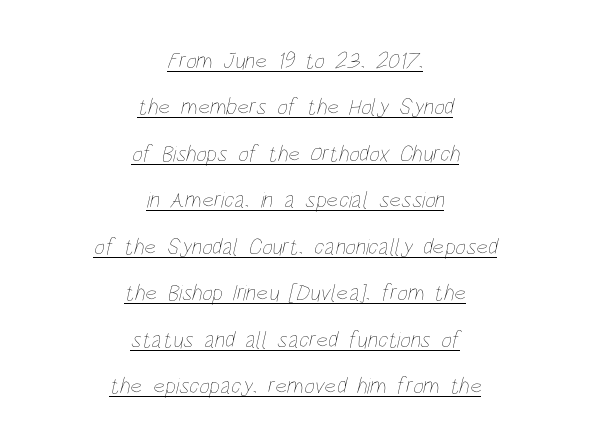
Q: Is the text bold? A: No.
Q: Is the text underlined? A: Yes.
Q: How is the paragraph aligned? A: Centered.
Q: Is the spacing between letters normal or unusually wide? A: Normal.
Q: Is the spacing between lines tight, normal or loose? A: Loose.
